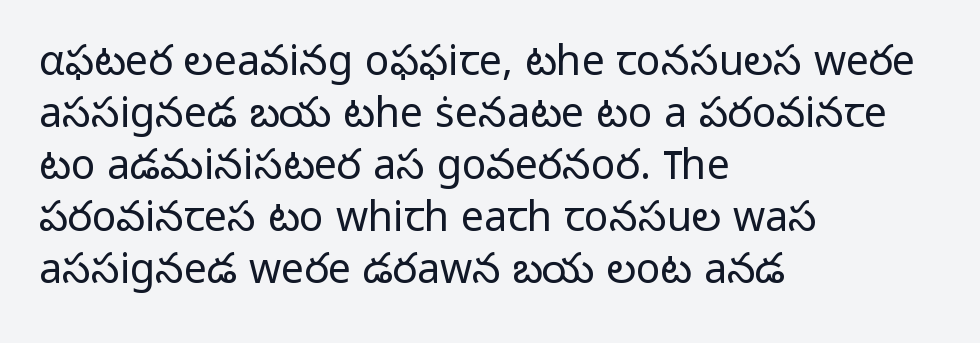
{"serif": "no", "italic": "no", "bold": "no", "weight": "light", "width": "normal", "stroke_contrast": "low", "x_height": "medium", "monospaced": "no", "underline": "no", "align": "left", "line_spacing": "normal", "line_spacing_ratio": 1.27, "letter_spacing": "normal", "letter_spacing_em": 0.0, "glyph_px": 41}
